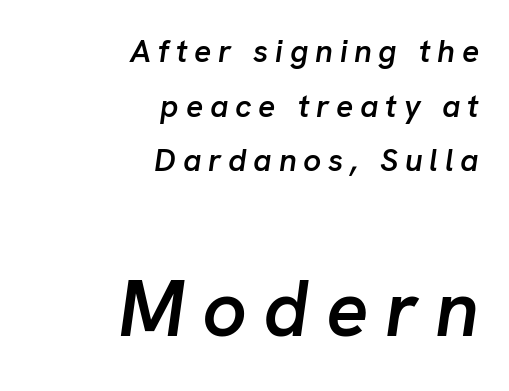
Q: Is the text bold? A: Semi-bold.
Q: Is the text italic (slanted)? A: Yes, it leans right by about 8 degrees.
Q: Is the text underlined? A: No.
Q: How is the paragraph aligned? A: Right-aligned.
Q: Is the spacing between letters normal or unusually wide? A: Unusually wide.
Q: Which block of text is set in a larger size, the first (top) or the second (bottom)? A: The second (bottom) one.
Q: Width (condensed, normal, or wide)? A: Normal.
Q: Stroke contrast? A: Low.
Q: x-height? A: Medium.
Q: Monospaced? A: No.
